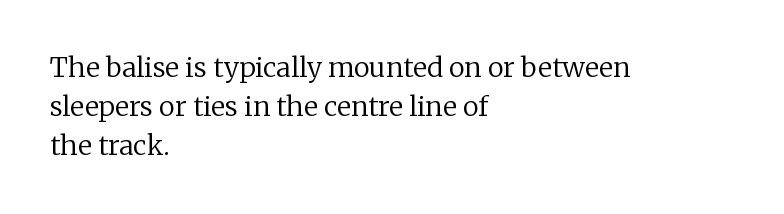
Default kerning and tracking; the words read as compact shapes. No heavy texture on the line: the type isn't bold. A roman cut, with each character standing at attention. Notice how the passage keeps a crisp vertical edge on the left only. Bare-footed words on every line.
